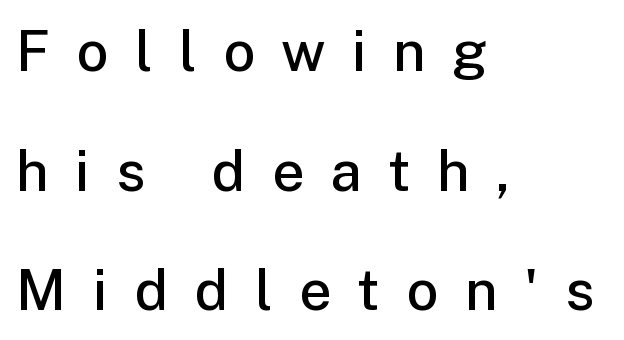
The leading is generous, giving the passage an open texture. When letters stand straight like this, we call the style roman or upright. Typesetter's note: demi weight, one step under bold. Spacing verdict: proportional, widths tailored to each character. The text was rendered using a sans face with plain stroke endings. The setting favours the left margin, as ordinary paragraphs usually do.
